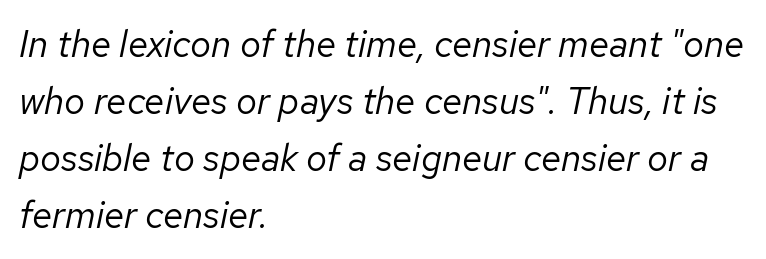
Q: Is the text bold? A: No.
Q: Is the text italic (slanted)? A: Yes, it leans right by about 12 degrees.
Q: Is the text underlined? A: No.
Q: How is the paragraph aligned? A: Left-aligned.
Q: Is the spacing between letters normal or unusually wide? A: Normal.
Q: Is the spacing between lines tight, normal or loose? A: Normal.
Q: Width (condensed, normal, or wide)? A: Normal.
Q: Stroke contrast? A: Low.
Q: x-height? A: Medium.
Q: Monospaced? A: No.
